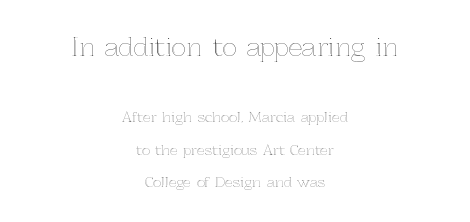
{"italic": "no", "underline": "no", "align": "center", "line_spacing": "loose", "line_spacing_ratio": 2.3, "letter_spacing": "normal", "letter_spacing_em": 0.0, "larger_block": "first", "size_ratio": 1.79, "glyph_px": 25}
